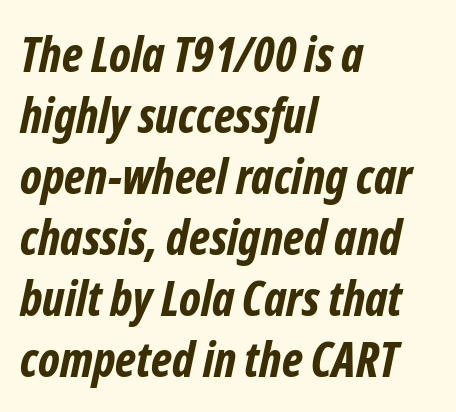
Q: Is the text bold? A: Yes.
Q: Is the typeface a serif or a sans-serif typeface? A: Sans-serif.
Q: Is the text underlined? A: No.
Q: How is the paragraph aligned? A: Left-aligned.
Q: Is the spacing between letters normal or unusually wide? A: Normal.
Q: Is the spacing between lines tight, normal or loose? A: Normal.
Q: Width (condensed, normal, or wide)? A: Condensed.
Q: Stroke contrast? A: Low.
Q: x-height? A: Medium.
Q: Monospaced? A: No.
